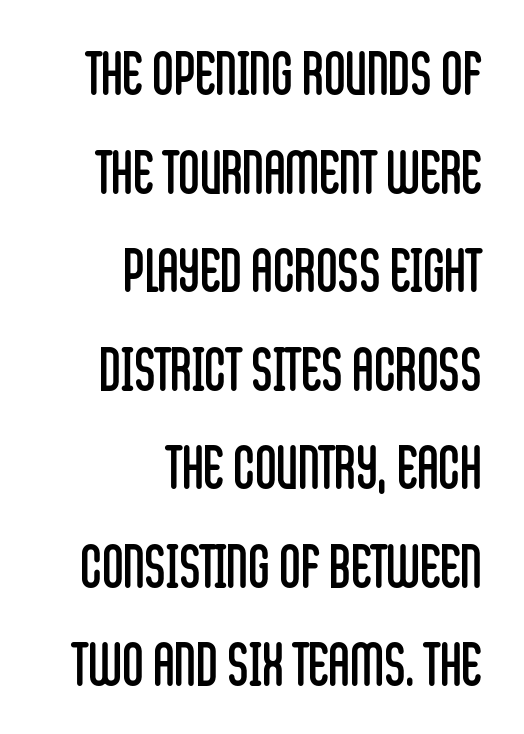
{"serif": "no", "italic": "no", "bold": "no", "weight": "regular", "width": "condensed", "stroke_contrast": "low", "x_height": "large", "monospaced": "no", "underline": "no", "align": "right", "line_spacing": "normal", "line_spacing_ratio": 1.67, "letter_spacing": "normal", "letter_spacing_em": 0.0, "glyph_px": 59}
